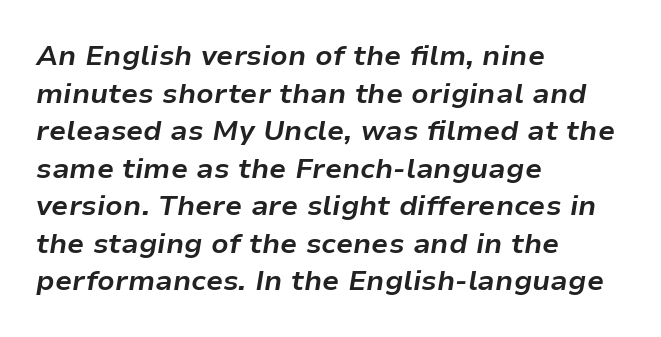
Q: Is the text bold? A: Yes.
Q: Is the text italic (slanted)? A: Yes, it leans right by about 9 degrees.
Q: Is the text underlined? A: No.
Q: How is the paragraph aligned? A: Left-aligned.
Q: Is the spacing between letters normal or unusually wide? A: Normal.
Q: Is the spacing between lines tight, normal or loose? A: Normal.
Q: Width (condensed, normal, or wide)? A: Normal.
Q: Stroke contrast? A: Low.
Q: x-height? A: Medium.
Q: Monospaced? A: No.
